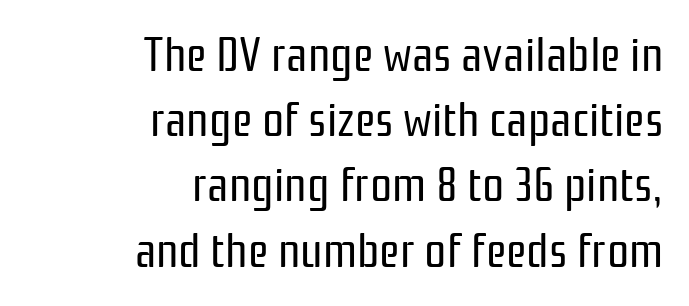
Each letter keeps its own natural width here, so spacing adapts to shape. This reads as an unemphasized weight, regular at the heaviest. Type without underlining. The paragraph shown leans on its right margin.
